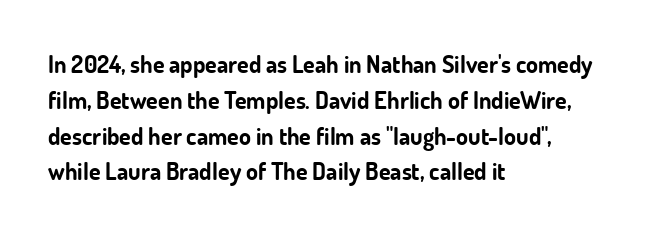
The image shows 24 px bold type, upright; set left-aligned, normal line spacing (1.49x), normal letter spacing, not underlined.
